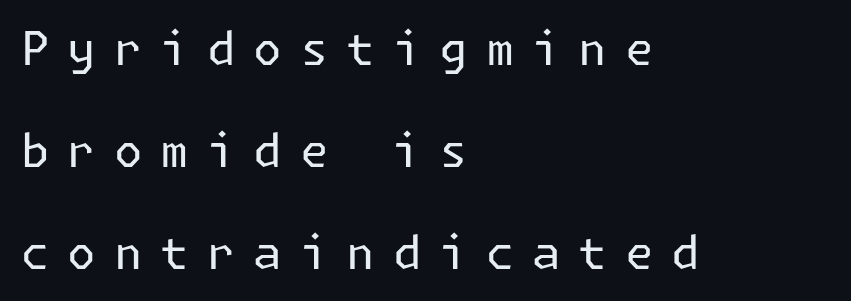
Q: Is the text bold? A: No.
Q: Is the text italic (slanted)? A: No, it is upright.
Q: Is the typeface a serif or a sans-serif typeface? A: Sans-serif.
Q: Is the text underlined? A: No.
Q: How is the paragraph aligned? A: Left-aligned.
Q: Is the spacing between letters normal or unusually wide? A: Unusually wide.
Q: Is the spacing between lines tight, normal or loose? A: Loose.
Q: Width (condensed, normal, or wide)? A: Normal.
Q: Stroke contrast? A: Low.
Q: x-height? A: Medium.
